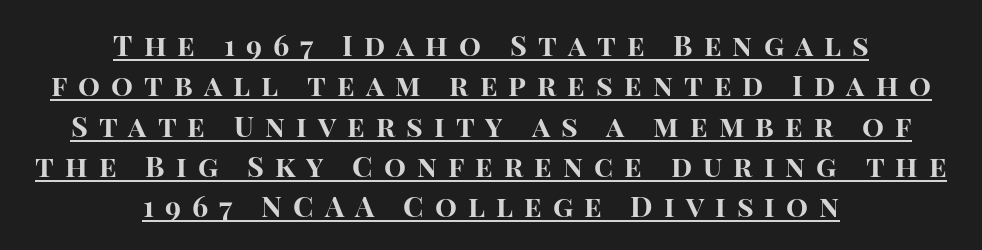
Q: Is the text bold? A: Yes.
Q: Is the text italic (slanted)? A: No, it is upright.
Q: Is the typeface a serif or a sans-serif typeface? A: Sans-serif.
Q: Is the text underlined? A: Yes.
Q: How is the paragraph aligned? A: Centered.
Q: Is the spacing between letters normal or unusually wide? A: Unusually wide.
Q: Is the spacing between lines tight, normal or loose? A: Normal.
Q: Width (condensed, normal, or wide)? A: Normal.
Q: Stroke contrast? A: High.
Q: x-height? A: Large.
Q: Monospaced? A: No.
